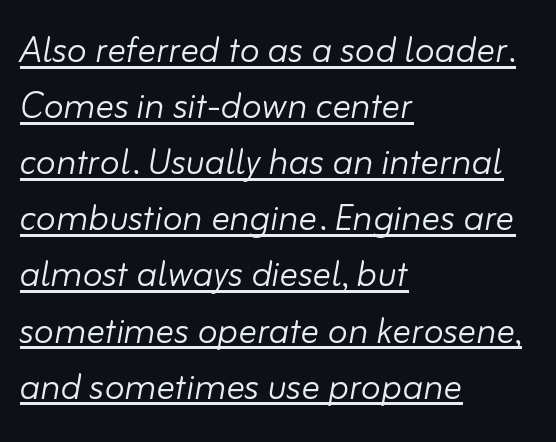
The image shows 46 px light type, italic (leaning right); set left-aligned, line spacing 1.22x, normal letter spacing, underlined; low stroke contrast and a small x-height.
